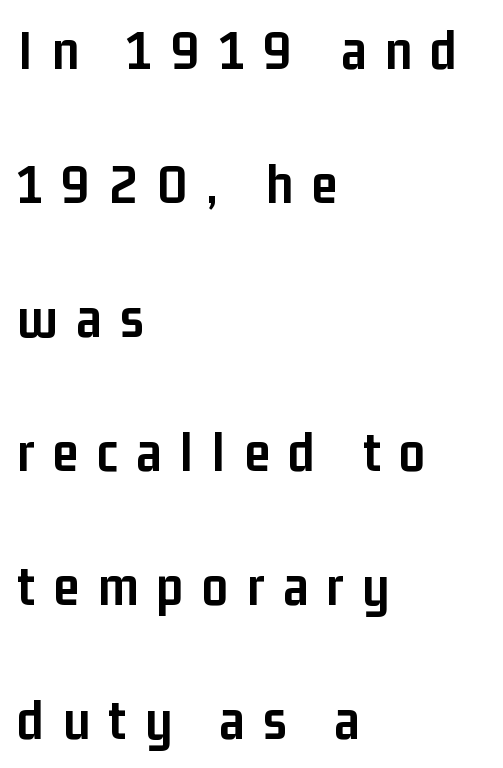
The image shows 58 px semibold, condensed sans-serif type, upright; set left-aligned, loose line spacing (2.31x), unusually wide letter spacing (+0.32 em), not underlined; low stroke contrast and a medium x-height.
